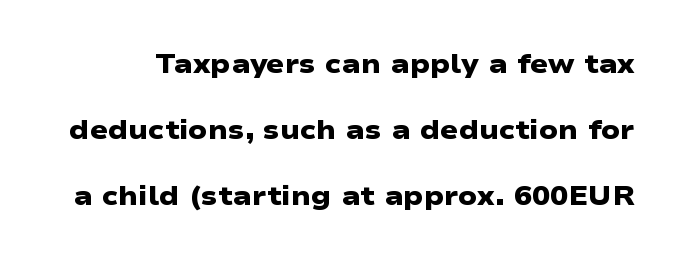
{"bold": "yes", "underline": "no", "line_spacing": "loose", "line_spacing_ratio": 2.45, "letter_spacing": "normal", "letter_spacing_em": 0.0, "glyph_px": 27}
